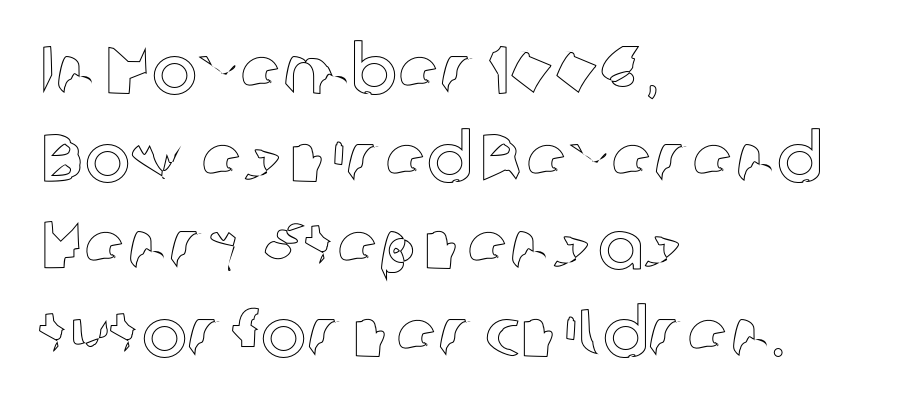
Q: Is the text italic (slanted)? A: No, it is upright.
Q: Is the text underlined? A: No.
Q: How is the paragraph aligned? A: Left-aligned.
Q: Is the spacing between letters normal or unusually wide? A: Normal.
Q: Is the spacing between lines tight, normal or loose? A: Normal.
Q: Width (condensed, normal, or wide)? A: Normal.
Q: x-height? A: Medium.
Q: Monospaced? A: No.
